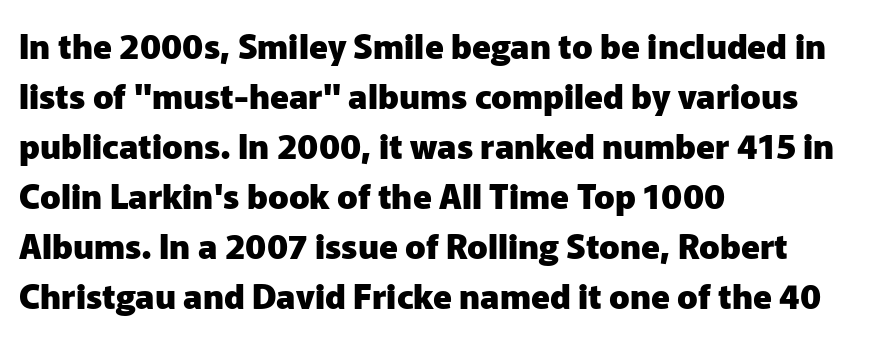
The letters sit at their default tracking, neither squeezed nor spread. Leading: standard. The type family on display is of the sans-serif kind. In terms of posture, this sample is upright.
